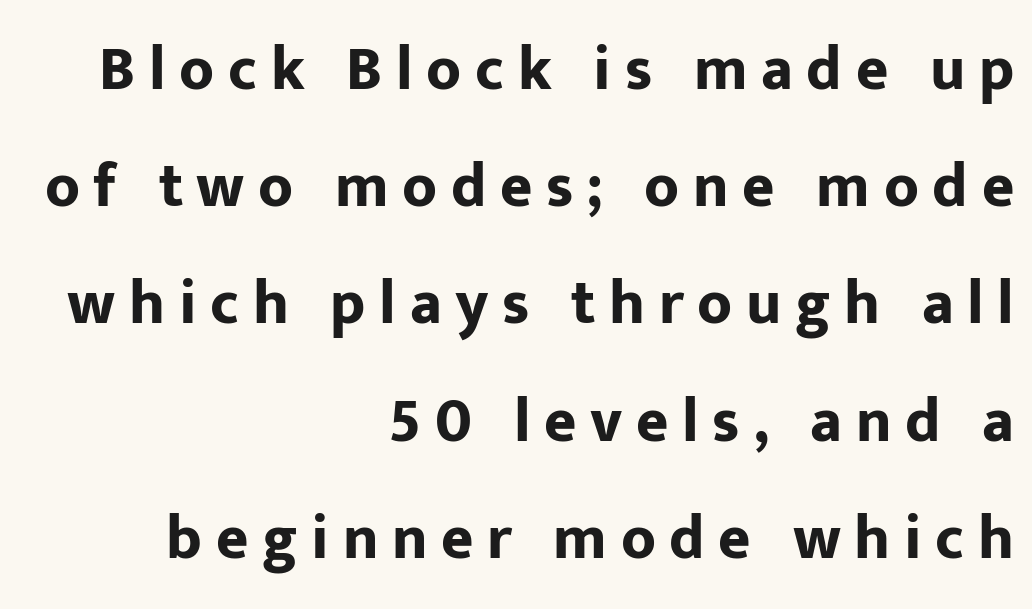
The letters are bold, with thick, heavy strokes. Inter-character spacing is expanded well beyond the font's built-in metrics. The lettering holds an erect, upright posture throughout. Beneath every word, the page is bare. Each line ends at the same right margin while the left side varies. This sample uses a sans-serif face.
